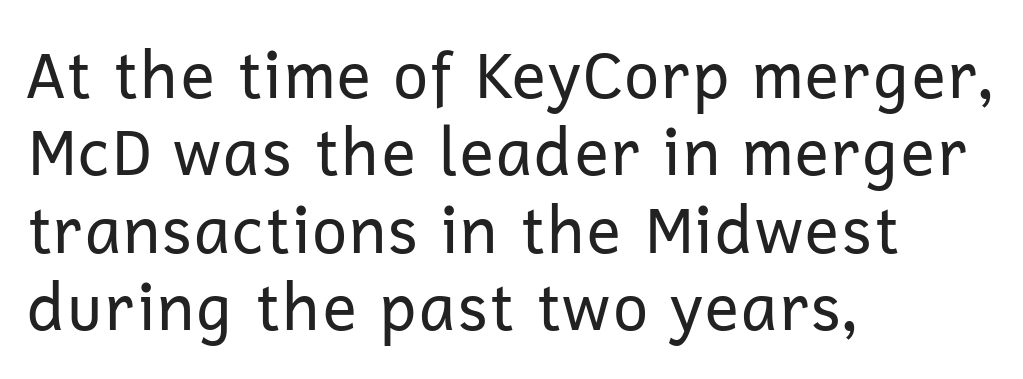
The image shows 64 px regular-weight sans-serif type, upright; set left-aligned, line spacing 1.21x, normal letter spacing, not underlined; low stroke contrast and a medium x-height.
